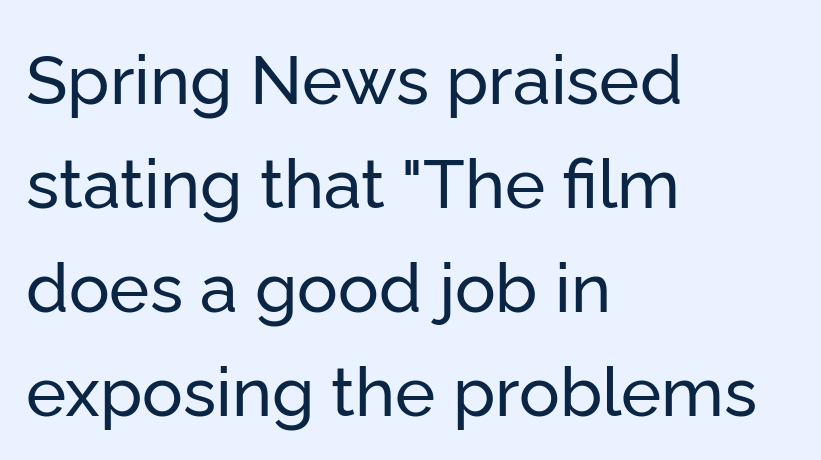
{"serif": "no", "italic": "no", "width": "normal", "stroke_contrast": "low", "x_height": "medium", "monospaced": "no", "underline": "no", "align": "left", "line_spacing": "normal", "line_spacing_ratio": 1.53, "letter_spacing": "normal", "letter_spacing_em": 0.0, "glyph_px": 68}
